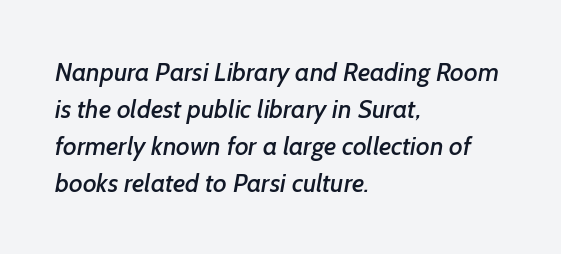
Q: Is the text underlined? A: No.
Q: How is the paragraph aligned? A: Left-aligned.
Q: Is the spacing between letters normal or unusually wide? A: Normal.
Q: Is the spacing between lines tight, normal or loose? A: Normal.
